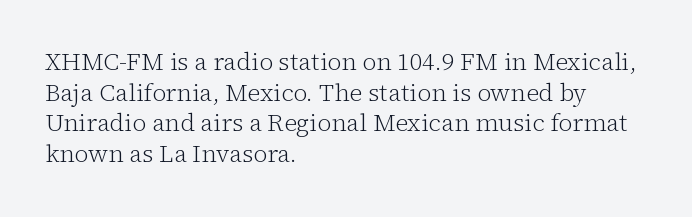
Q: Is the text bold? A: No.
Q: Is the text italic (slanted)? A: No, it is upright.
Q: Is the text underlined? A: No.
Q: How is the paragraph aligned? A: Left-aligned.
Q: Is the spacing between letters normal or unusually wide? A: Normal.
Q: Is the spacing between lines tight, normal or loose? A: Normal.
